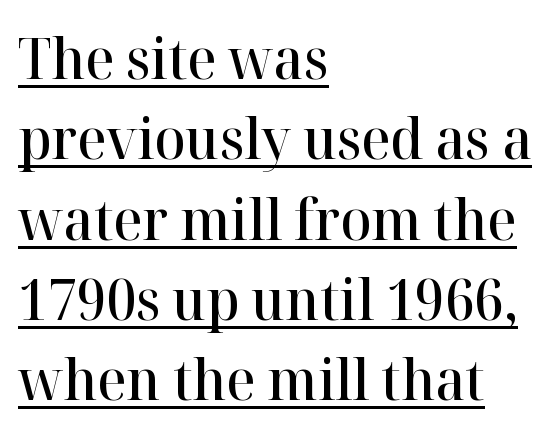
Q: Is the text bold? A: Semi-bold.
Q: Is the text italic (slanted)? A: No, it is upright.
Q: Is the typeface a serif or a sans-serif typeface? A: Serif.
Q: Is the text underlined? A: Yes.
Q: How is the paragraph aligned? A: Left-aligned.
Q: Is the spacing between letters normal or unusually wide? A: Normal.
Q: Is the spacing between lines tight, normal or loose? A: Normal.
Q: Width (condensed, normal, or wide)? A: Normal.
Q: Stroke contrast? A: High.
Q: x-height? A: Medium.
Q: Monospaced? A: No.
